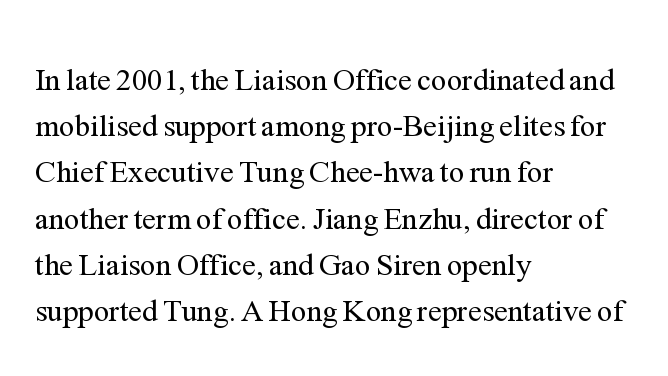
Q: Is the text bold? A: No.
Q: Is the text italic (slanted)? A: No, it is upright.
Q: Is the typeface a serif or a sans-serif typeface? A: Serif.
Q: Is the text underlined? A: No.
Q: How is the paragraph aligned? A: Left-aligned.
Q: Is the spacing between letters normal or unusually wide? A: Normal.
Q: Is the spacing between lines tight, normal or loose? A: Normal.
Q: Width (condensed, normal, or wide)? A: Normal.
Q: Stroke contrast? A: Medium.
Q: x-height? A: Medium.
Q: Monospaced? A: No.
